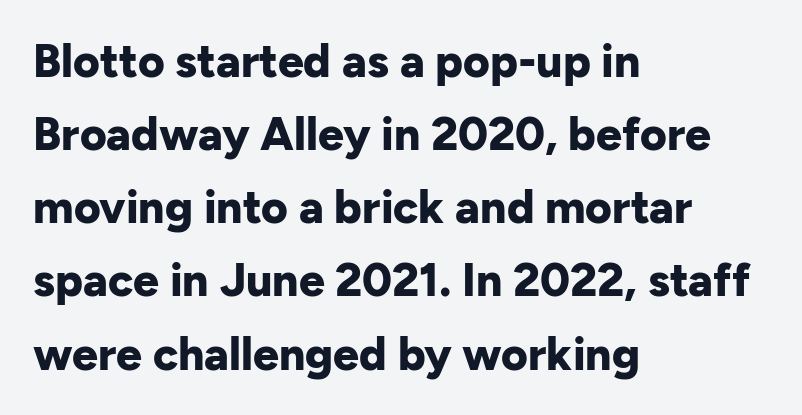
The image shows 46 px bold sans-serif type, upright; set left-aligned, normal line spacing (1.59x), normal letter spacing, not underlined; low stroke contrast and a medium x-height.
